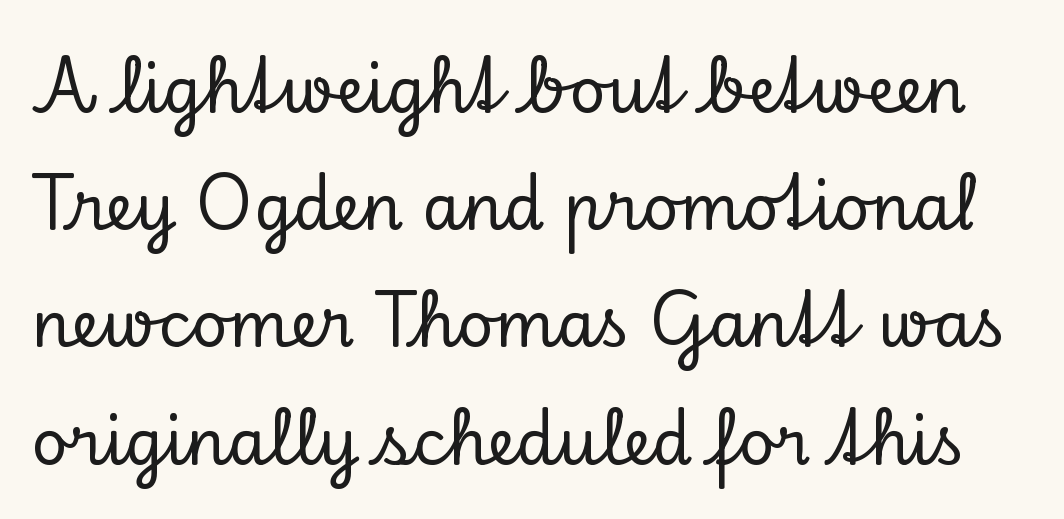
Q: Is the text italic (slanted)? A: No, it is upright.
Q: Is the text underlined? A: No.
Q: Is the spacing between letters normal or unusually wide? A: Normal.
Q: Width (condensed, normal, or wide)? A: Normal.
Q: Stroke contrast? A: Low.
Q: x-height? A: Small.
Q: Monospaced? A: No.
